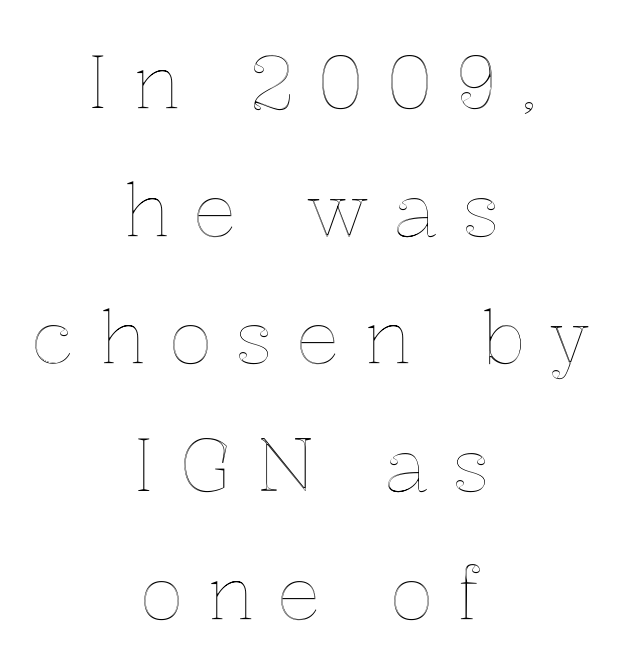
{"italic": "no", "width": "normal", "x_height": "medium", "monospaced": "no", "underline": "no", "align": "center", "line_spacing_ratio": 1.75, "letter_spacing": "wide", "letter_spacing_em": 0.32, "glyph_px": 73}
